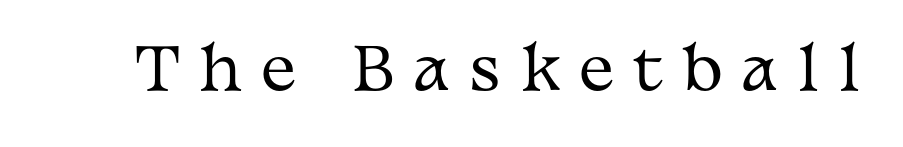
The image shows 59 px regular-weight, wide serif type, upright; set unusually wide letter spacing (+0.32 em), not underlined; medium stroke contrast and a medium x-height.
